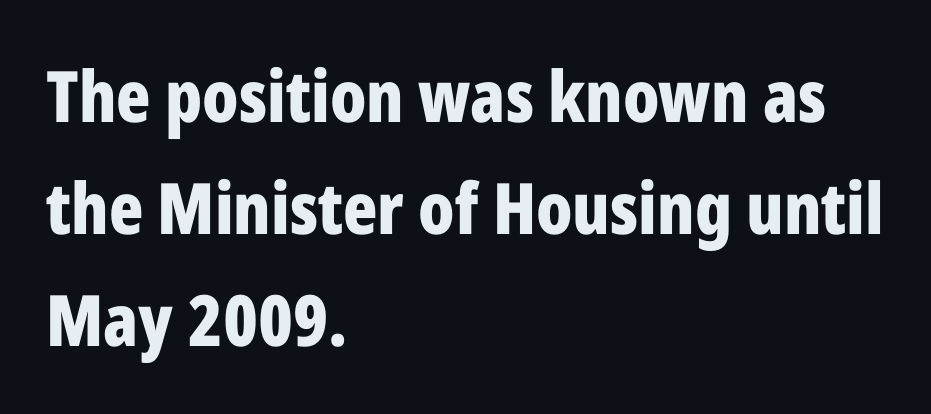
Honestly, the letter spacing is just normal — you wouldn't notice it. Just letters on the line, the space beneath them empty. The sample has been set heavy, in full bold. Think of a printed novel: that variable character pitch is what you see here. Typeset ragged right — the left edge is the straight one. This sample uses an upright cut, with every glyph sitting square on the baseline.
